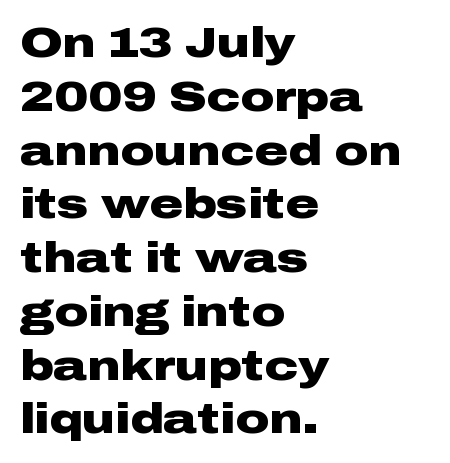
Underlining? Definitely not there. Stroke terminals: plain, sans-serif. Where is the straight margin? On the left. This sample uses plain, unmodified letter spacing. What weight is shown? A full bold with thick strokes.
